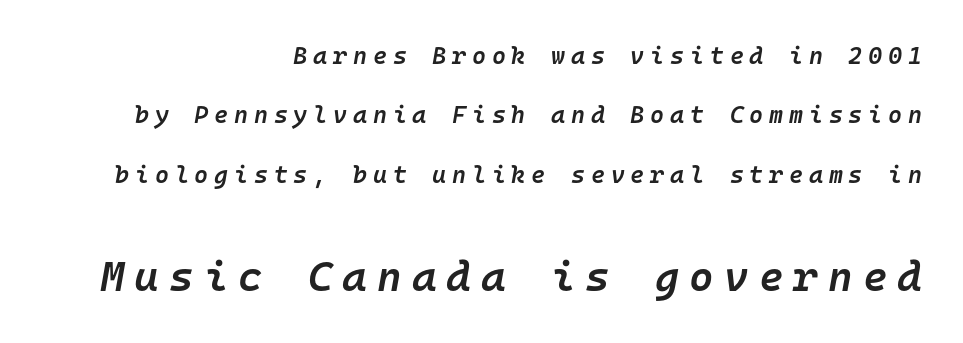
When letters slant like this, we call the style italic. Look at the stroke-to-counter ratio: somewhat heavy, a semibold. The space directly below the letters is spotless. This sample has the even, mechanical cadence of fixed-width lettering.
